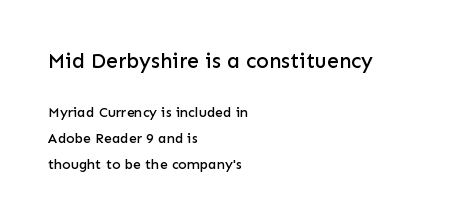
The image shows 21 px text type, upright; set left-aligned, line spacing 1.84x, normal letter spacing, not underlined; the first (top) block is 1.5x larger.
